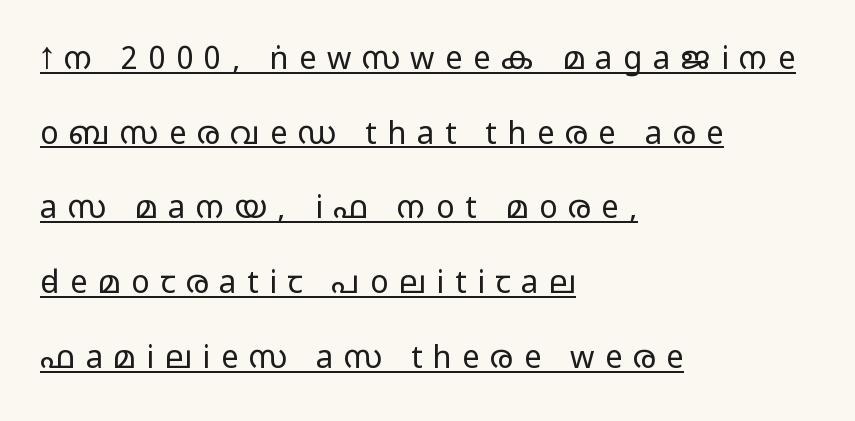
{"serif": "no", "italic": "no", "bold": "no", "weight": "light", "width": "wide", "stroke_contrast": "low", "x_height": "medium", "monospaced": "no", "underline": "yes", "align": "left", "line_spacing": "loose", "line_spacing_ratio": 2.41, "letter_spacing": "wide", "letter_spacing_em": 0.34, "glyph_px": 31}
